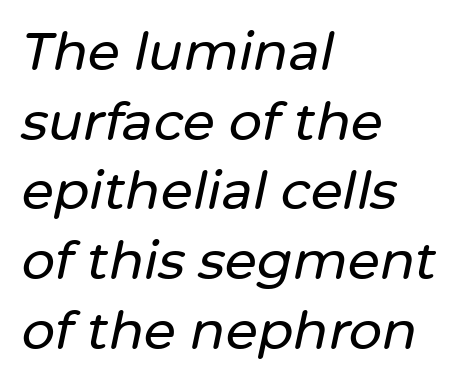
Rows of type keep a routine distance in the vertical direction. Teacher's note: observe the even left margin — that is flush-left alignment. The passage shown is typed in a proportional face where columns would drift. Notice how the stems are inclined rather than vertical — that's the hallmark of italics. Underlining? Definitely not there. Spacing between characters is what you'd get straight out of the box.
